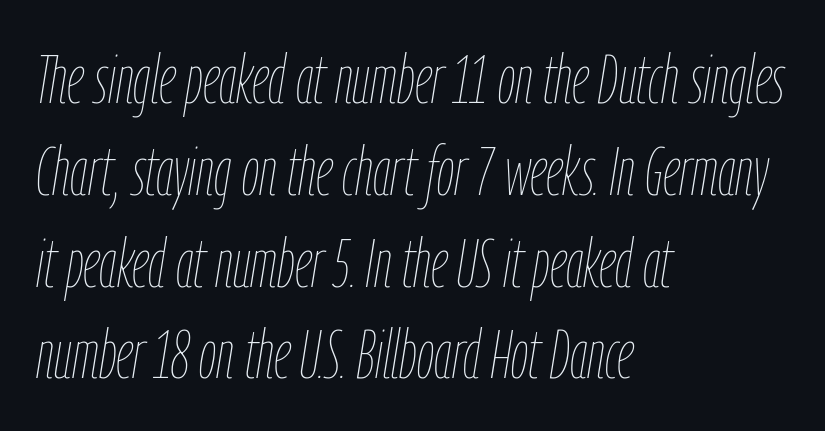
Nobody touched the tracking dial on this one. Typeset ragged right — the left edge is the straight one. The rows are spaced the way most documents space them. Unmarked baselines from the first word to the last.
